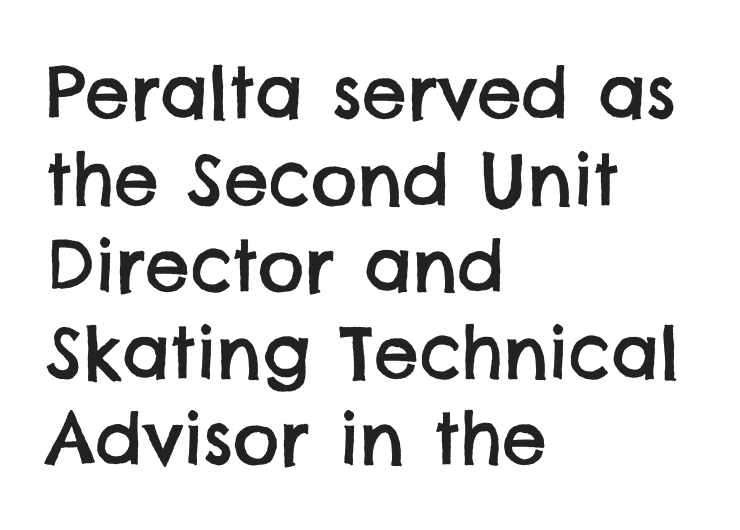
Q: Is the typeface a serif or a sans-serif typeface? A: Sans-serif.
Q: Is the text underlined? A: No.
Q: How is the paragraph aligned? A: Left-aligned.
Q: Is the spacing between letters normal or unusually wide? A: Normal.
Q: Width (condensed, normal, or wide)? A: Normal.
Q: Stroke contrast? A: Low.
Q: x-height? A: Large.
Q: Monospaced? A: No.
